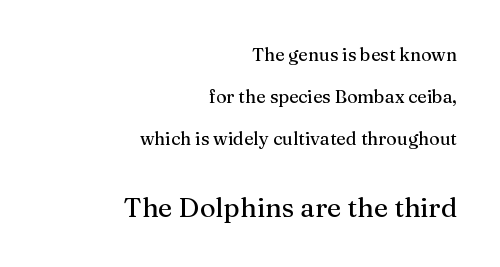
Q: Is the text italic (slanted)? A: No, it is upright.
Q: Is the text underlined? A: No.
Q: How is the paragraph aligned? A: Right-aligned.
Q: Is the spacing between letters normal or unusually wide? A: Normal.
Q: Is the spacing between lines tight, normal or loose? A: Loose.
Q: Which block of text is set in a larger size, the first (top) or the second (bottom)? A: The second (bottom) one.
